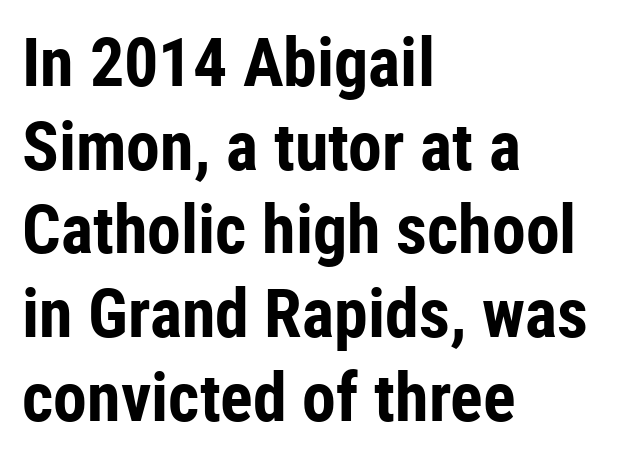
The image shows 68 px bold, condensed sans-serif type, upright; set left-aligned, line spacing 1.23x, normal letter spacing, not underlined; low stroke contrast and a medium x-height.
